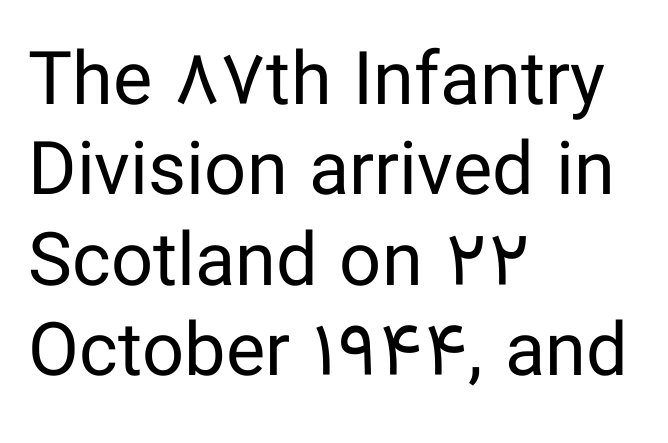
Q: Is the text bold? A: No.
Q: Is the text italic (slanted)? A: No, it is upright.
Q: Is the typeface a serif or a sans-serif typeface? A: Sans-serif.
Q: Is the text underlined? A: No.
Q: How is the paragraph aligned? A: Left-aligned.
Q: Is the spacing between letters normal or unusually wide? A: Normal.
Q: Width (condensed, normal, or wide)? A: Normal.
Q: Stroke contrast? A: Low.
Q: x-height? A: Medium.
Q: Monospaced? A: No.
